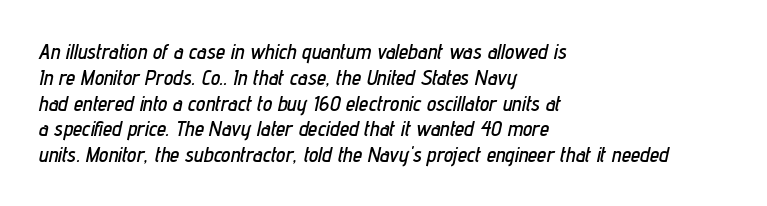
Check the space under the baseline: it is left empty. Each line starts at the same left margin while the right side varies. Tracking here is standard; glyphs follow each other at the usual distance. Would a proofreader flag this as italicized? Yes.
